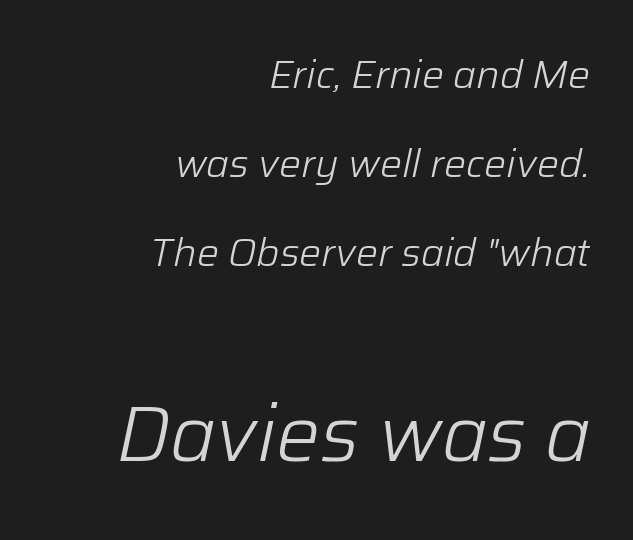
How would I describe the line gaps? Wide and relaxed. The rendering uses natural spacing where letterforms have individual widths. A typesetter would call this zero additional tracking. Heft: none added — not bold. Each line ends at the same right margin while the left side varies.
